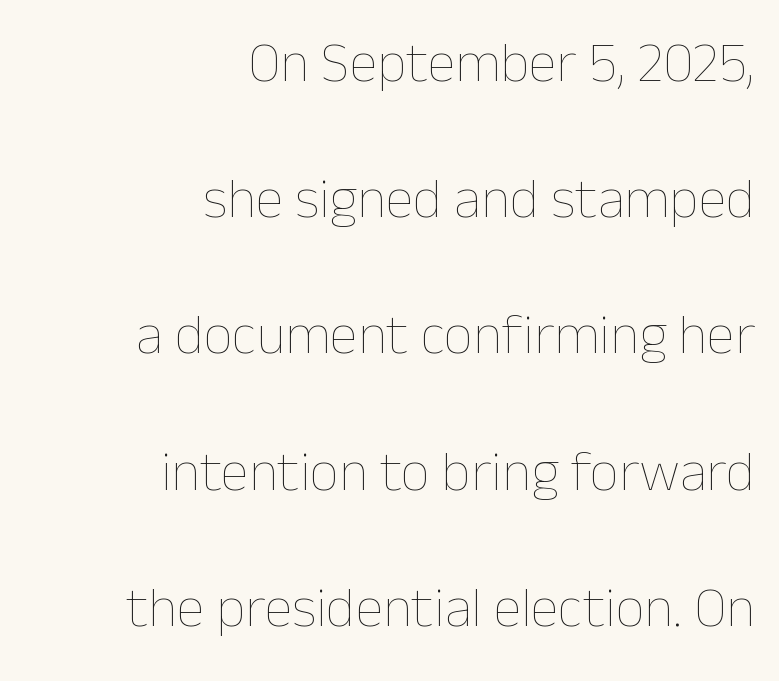
Q: Is the text bold? A: No.
Q: Is the text italic (slanted)? A: No, it is upright.
Q: Is the text underlined? A: No.
Q: How is the paragraph aligned? A: Right-aligned.
Q: Is the spacing between letters normal or unusually wide? A: Normal.
Q: Is the spacing between lines tight, normal or loose? A: Loose.
Q: Width (condensed, normal, or wide)? A: Normal.
Q: Stroke contrast? A: Low.
Q: x-height? A: Medium.
Q: Monospaced? A: No.
